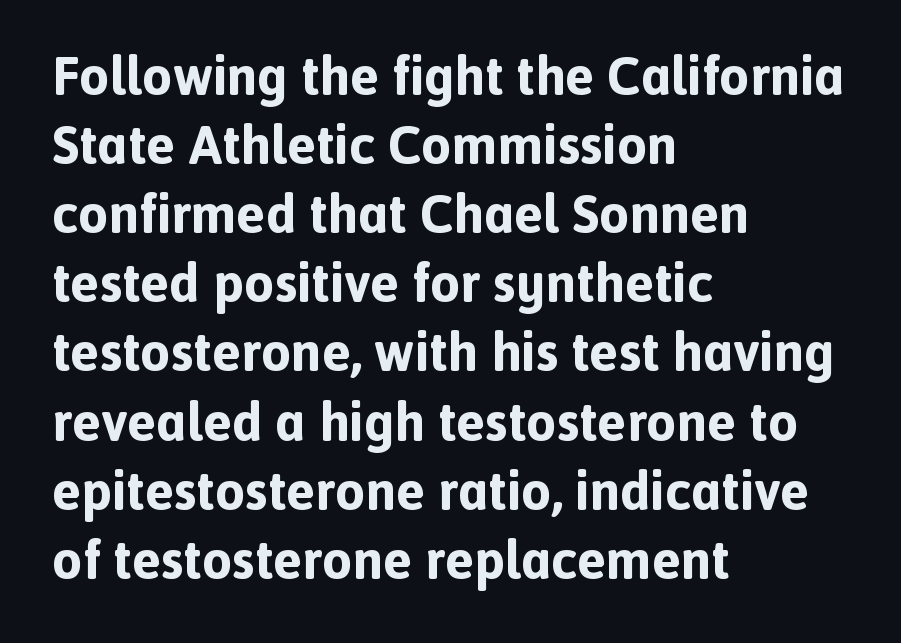
{"serif": "no", "italic": "no", "bold": "yes", "weight": "bold", "width": "normal", "x_height": "medium", "monospaced": "no", "underline": "no", "align": "left", "line_spacing": "normal", "line_spacing_ratio": 1.28, "letter_spacing": "normal", "letter_spacing_em": 0.0, "glyph_px": 54}
